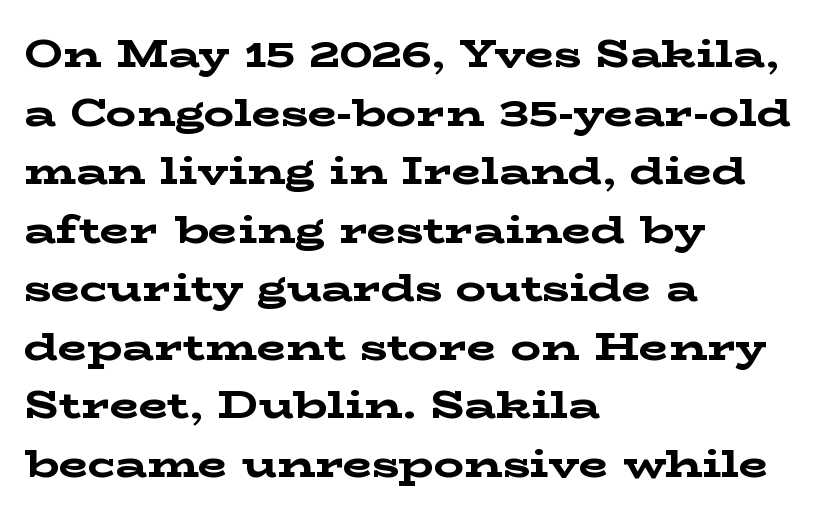
The image shows 38 px bold, wide serif type, upright; set left-aligned, normal line spacing (1.54x), normal letter spacing, not underlined; low stroke contrast and a medium x-height.
